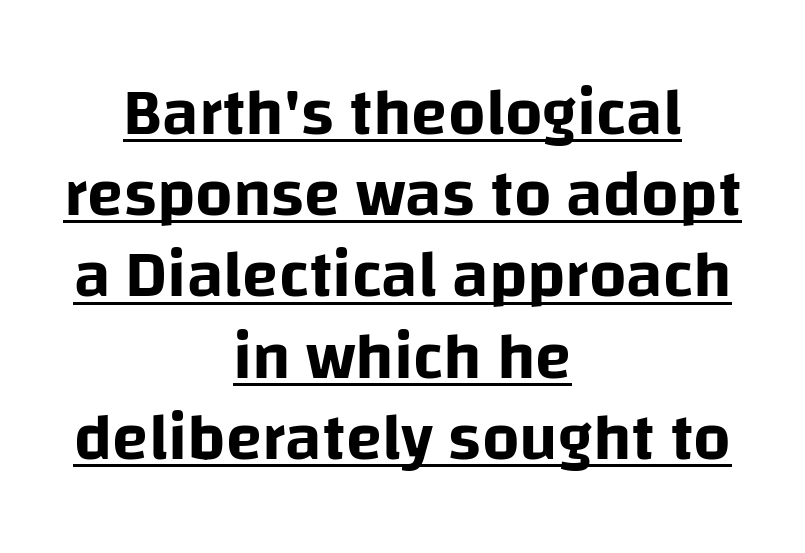
Q: Is the text italic (slanted)? A: No, it is upright.
Q: Is the typeface a serif or a sans-serif typeface? A: Sans-serif.
Q: Is the text underlined? A: Yes.
Q: How is the paragraph aligned? A: Centered.
Q: Is the spacing between letters normal or unusually wide? A: Normal.
Q: Width (condensed, normal, or wide)? A: Normal.
Q: Stroke contrast? A: Low.
Q: x-height? A: Large.
Q: Monospaced? A: No.
